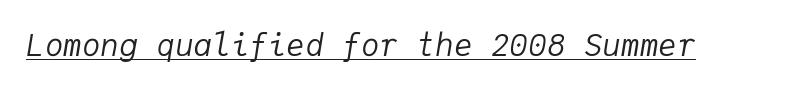
Every character here occupies the same horizontal width, giving the sample a typewriter-like rhythm. Every character sits at an angle, as italics do. The rendering keeps characters at their native spacing. Has an underline been added? It has. Compared with a typical body face, this is equally light or lighter still.
